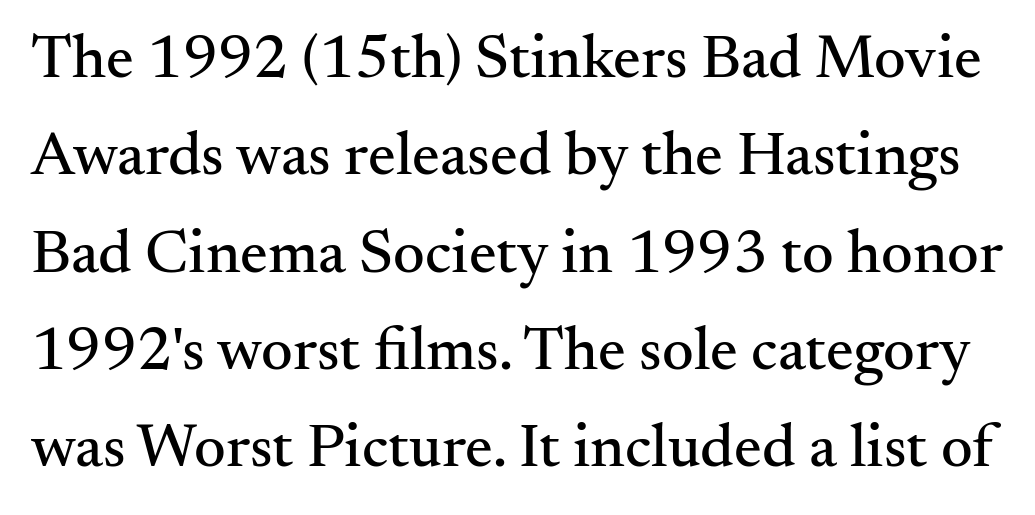
{"serif": "yes", "italic": "no", "width": "normal", "stroke_contrast": "medium", "x_height": "small", "monospaced": "no", "underline": "no", "line_spacing": "normal", "line_spacing_ratio": 1.57, "letter_spacing": "normal", "letter_spacing_em": 0.0, "glyph_px": 62}
